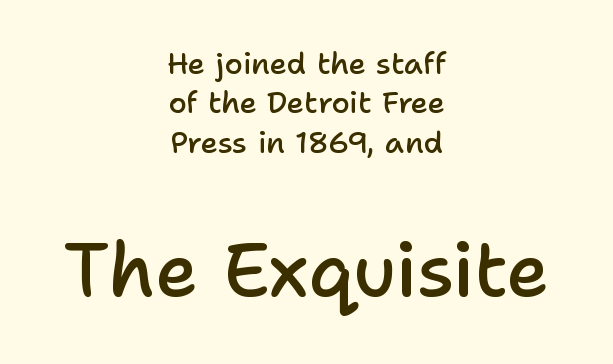
{"serif": "no", "italic": "no", "bold": "semi", "weight": "semibold", "width": "normal", "stroke_contrast": "low", "x_height": "medium", "monospaced": "no", "underline": "no", "align": "center", "line_spacing": "normal", "line_spacing_ratio": 1.31, "letter_spacing": "normal", "letter_spacing_em": 0.0, "larger_block": "second", "size_ratio": 2.47, "glyph_px": 74}
